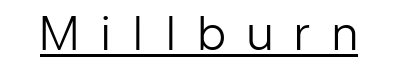
Q: Is the text bold? A: No.
Q: Is the text italic (slanted)? A: No, it is upright.
Q: Is the typeface a serif or a sans-serif typeface? A: Sans-serif.
Q: Is the text underlined? A: Yes.
Q: Is the spacing between letters normal or unusually wide? A: Unusually wide.
Q: Width (condensed, normal, or wide)? A: Normal.
Q: Stroke contrast? A: Low.
Q: x-height? A: Medium.
Q: Monospaced? A: No.
